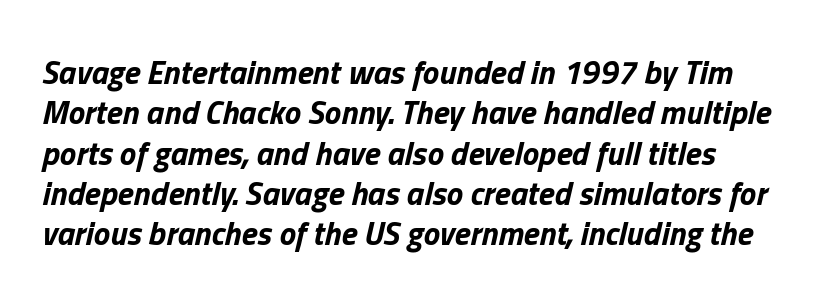
Q: Is the text bold? A: Yes.
Q: Is the text italic (slanted)? A: Yes, it leans right by about 13 degrees.
Q: Is the text underlined? A: No.
Q: How is the paragraph aligned? A: Left-aligned.
Q: Is the spacing between letters normal or unusually wide? A: Normal.
Q: Width (condensed, normal, or wide)? A: Normal.
Q: Stroke contrast? A: Low.
Q: x-height? A: Medium.
Q: Monospaced? A: No.
